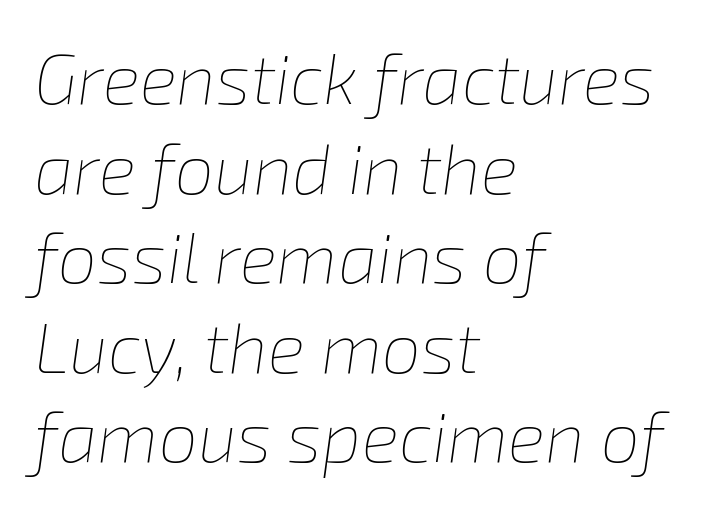
Q: Is the text bold? A: No.
Q: Is the text italic (slanted)? A: Yes, it leans right by about 8 degrees.
Q: Is the text underlined? A: No.
Q: How is the paragraph aligned? A: Left-aligned.
Q: Is the spacing between letters normal or unusually wide? A: Normal.
Q: Is the spacing between lines tight, normal or loose? A: Normal.
Q: Width (condensed, normal, or wide)? A: Normal.
Q: Stroke contrast? A: Low.
Q: x-height? A: Medium.
Q: Monospaced? A: No.
